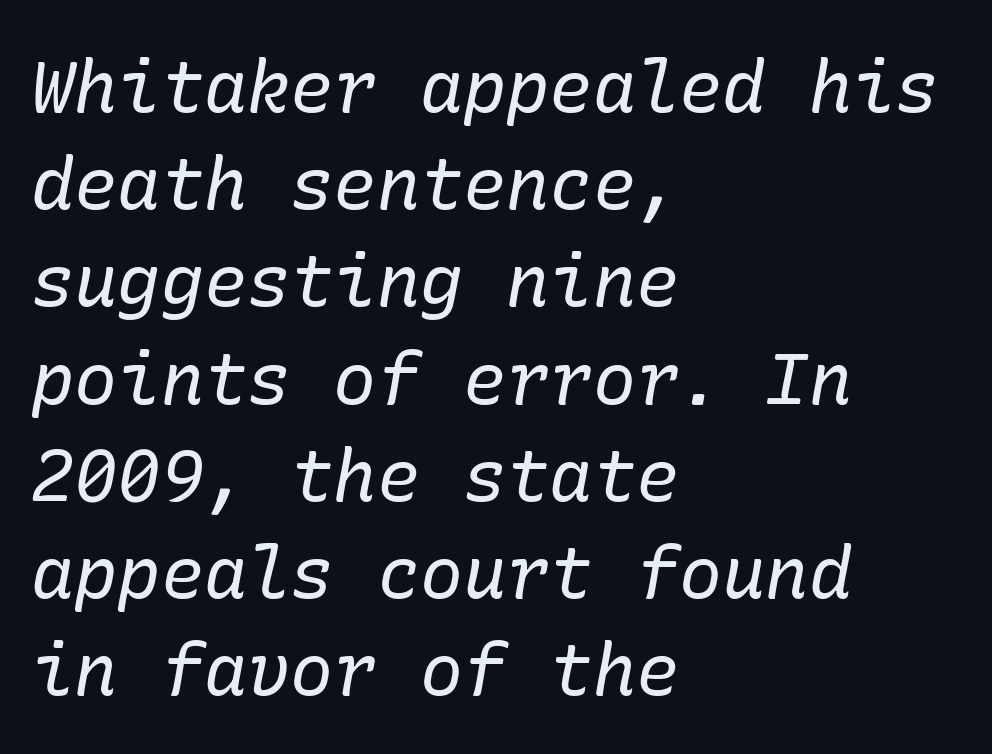
Baseline-to-baseline distance is the conventional proportion of letter height. The gaps between neighbouring characters are ordinary and unremarkable. Casual observation: everything's shoved over to the left.
